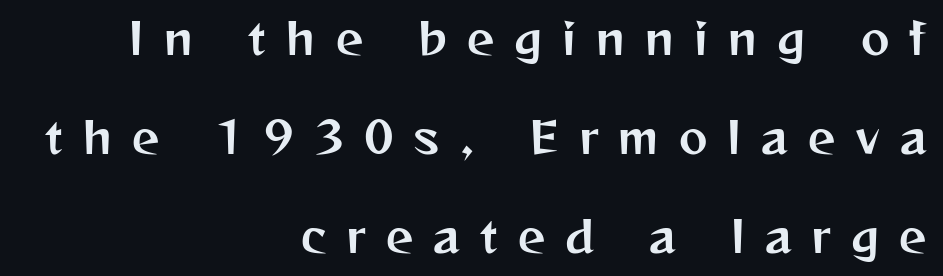
The face used here is rendered with a markedly widened letterfit. The line-height multiplier appears high, well above default. The passage is arranged like a letterhead date or caption credit — flush right. The space beneath each line is pristine and unruled. These lines were composed using upright roman letters.
